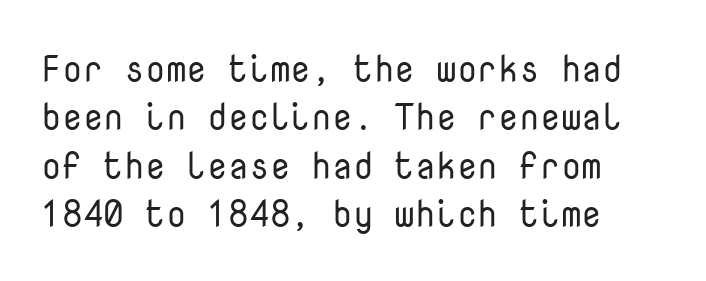
The image shows 37 px regular-weight sans-serif type, upright, monospaced; set left-aligned, normal line spacing (1.31x), normal letter spacing, not underlined; low stroke contrast and a medium x-height.
